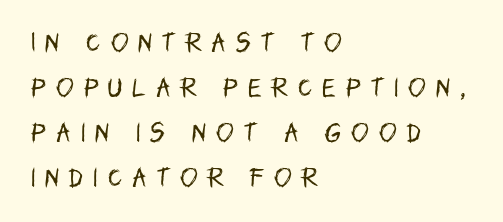
Q: Is the text bold? A: No.
Q: Is the text italic (slanted)? A: No, it is upright.
Q: Is the text underlined? A: No.
Q: How is the paragraph aligned? A: Left-aligned.
Q: Is the spacing between letters normal or unusually wide? A: Unusually wide.
Q: Is the spacing between lines tight, normal or loose? A: Loose.
